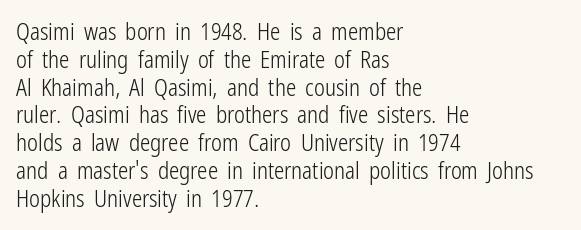
{"italic": "no", "bold": "no", "underline": "no", "align": "left", "line_spacing_ratio": 1.21, "letter_spacing": "normal", "letter_spacing_em": 0.0, "glyph_px": 23}
